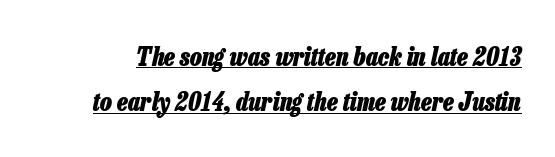
Every character sits at an angle, as italics do. The passage shown is emphatically bold. Caption: lettering with a line underneath. Observe the ordinary spacing: letters are neighbours, not strangers.
